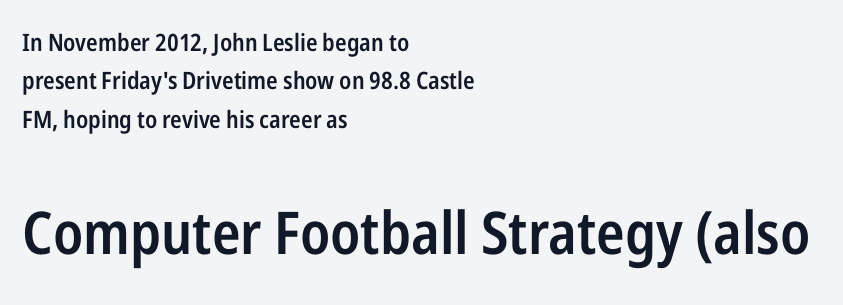
The image shows 59 px semibold, condensed sans-serif type, upright; set left-aligned, normal line spacing (1.6x), normal letter spacing, not underlined; the second (bottom) block is 2.46x larger; low stroke contrast and a medium x-height.
